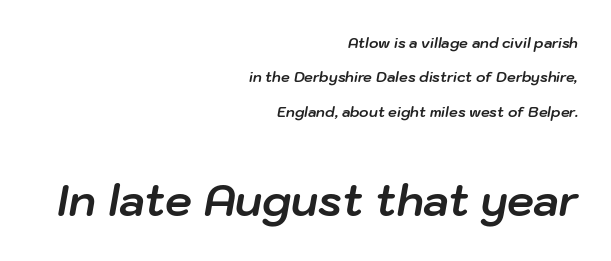
The image shows 43 px bold type, italic (leaning right); set right-aligned, loose line spacing (2.46x), normal letter spacing, not underlined; the second (bottom) block is 3.07x larger; low stroke contrast and a medium x-height.
